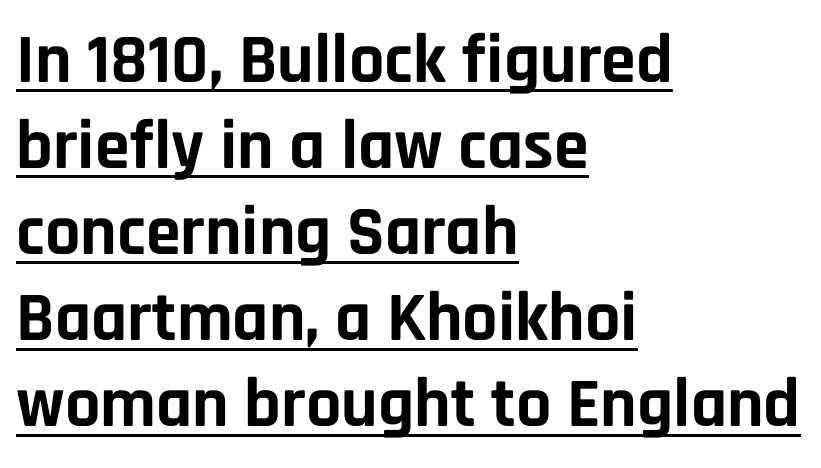
Q: Is the text bold? A: Yes.
Q: Is the text italic (slanted)? A: No, it is upright.
Q: Is the typeface a serif or a sans-serif typeface? A: Sans-serif.
Q: Is the text underlined? A: Yes.
Q: How is the paragraph aligned? A: Left-aligned.
Q: Is the spacing between letters normal or unusually wide? A: Normal.
Q: Width (condensed, normal, or wide)? A: Normal.
Q: Stroke contrast? A: Low.
Q: x-height? A: Large.
Q: Monospaced? A: No.
